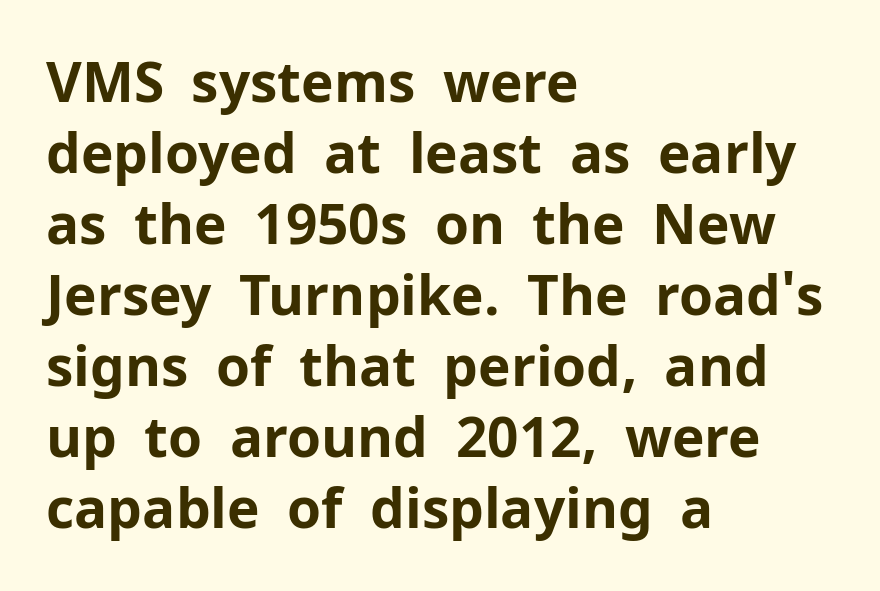
Q: Is the text bold? A: Yes.
Q: Is the text italic (slanted)? A: No, it is upright.
Q: Is the typeface a serif or a sans-serif typeface? A: Sans-serif.
Q: Is the text underlined? A: No.
Q: How is the paragraph aligned? A: Left-aligned.
Q: Is the spacing between letters normal or unusually wide? A: Normal.
Q: Is the spacing between lines tight, normal or loose? A: Normal.
Q: Width (condensed, normal, or wide)? A: Normal.
Q: Stroke contrast? A: Low.
Q: x-height? A: Medium.
Q: Monospaced? A: No.
